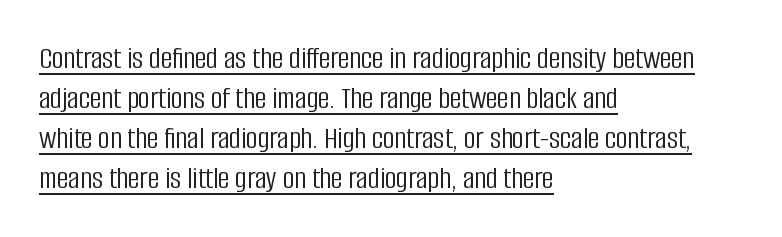
Q: Is the text bold? A: No.
Q: Is the text italic (slanted)? A: No, it is upright.
Q: Is the typeface a serif or a sans-serif typeface? A: Sans-serif.
Q: Is the text underlined? A: Yes.
Q: How is the paragraph aligned? A: Left-aligned.
Q: Is the spacing between letters normal or unusually wide? A: Normal.
Q: Is the spacing between lines tight, normal or loose? A: Normal.
Q: Width (condensed, normal, or wide)? A: Condensed.
Q: Stroke contrast? A: Low.
Q: x-height? A: Large.
Q: Monospaced? A: No.
